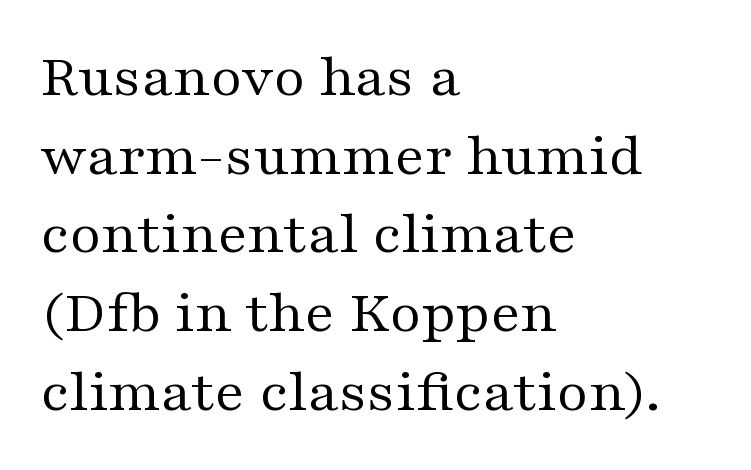
The image shows 61 px regular-weight, wide serif type, upright; set left-aligned, normal line spacing (1.29x), normal letter spacing, not underlined; medium stroke contrast and a medium x-height.
